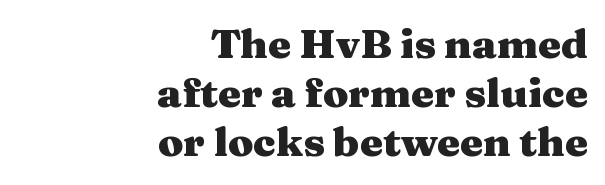
{"serif": "yes", "italic": "no", "bold": "yes", "weight": "heavy", "width": "wide", "stroke_contrast": "medium", "x_height": "medium", "monospaced": "no", "underline": "no", "align": "right", "line_spacing_ratio": 1.2, "letter_spacing": "normal", "letter_spacing_em": 0.0, "glyph_px": 41}
